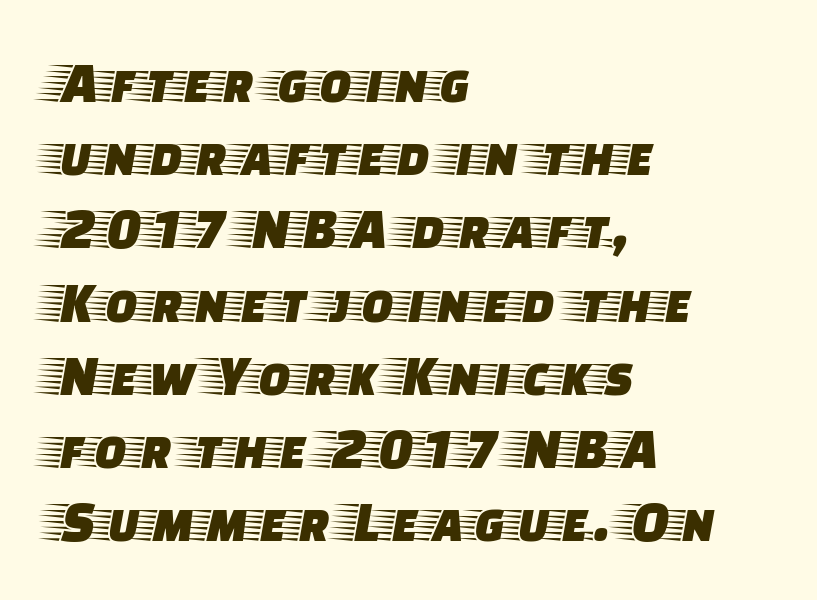
{"serif": "yes", "width": "wide", "stroke_contrast": "low", "x_height": "large", "monospaced": "no", "underline": "no", "align": "left", "line_spacing_ratio": 1.22, "letter_spacing": "normal", "letter_spacing_em": 0.0, "glyph_px": 60}
